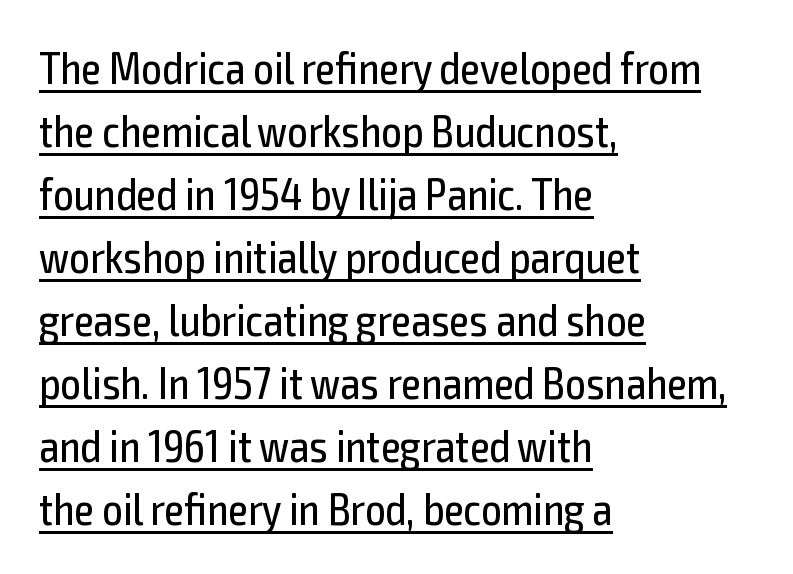
The image shows 45 px regular-weight, condensed sans-serif type, upright; set left-aligned, normal line spacing (1.4x), normal letter spacing, underlined; a medium x-height.
